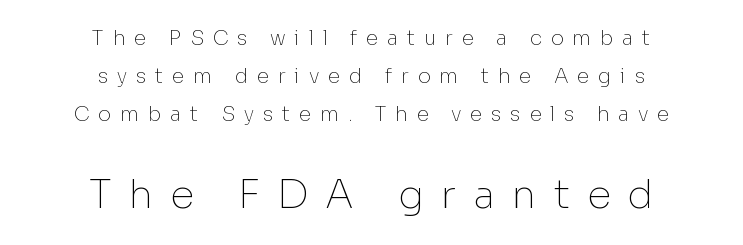
Q: Is the text bold? A: No.
Q: Is the text italic (slanted)? A: No, it is upright.
Q: Is the typeface a serif or a sans-serif typeface? A: Sans-serif.
Q: Is the text underlined? A: No.
Q: How is the paragraph aligned? A: Centered.
Q: Is the spacing between letters normal or unusually wide? A: Unusually wide.
Q: Which block of text is set in a larger size, the first (top) or the second (bottom)? A: The second (bottom) one.
Q: Width (condensed, normal, or wide)? A: Normal.
Q: Stroke contrast? A: Low.
Q: x-height? A: Medium.
Q: Monospaced? A: No.
